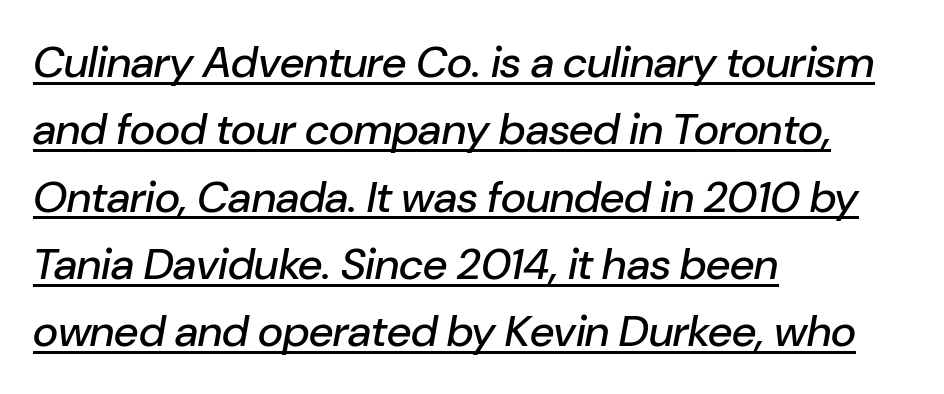
Q: Is the text italic (slanted)? A: Yes, it leans right by about 10 degrees.
Q: Is the text underlined? A: Yes.
Q: How is the paragraph aligned? A: Left-aligned.
Q: Is the spacing between letters normal or unusually wide? A: Normal.
Q: Is the spacing between lines tight, normal or loose? A: Normal.
Q: Width (condensed, normal, or wide)? A: Normal.
Q: Stroke contrast? A: Low.
Q: x-height? A: Medium.
Q: Monospaced? A: No.
